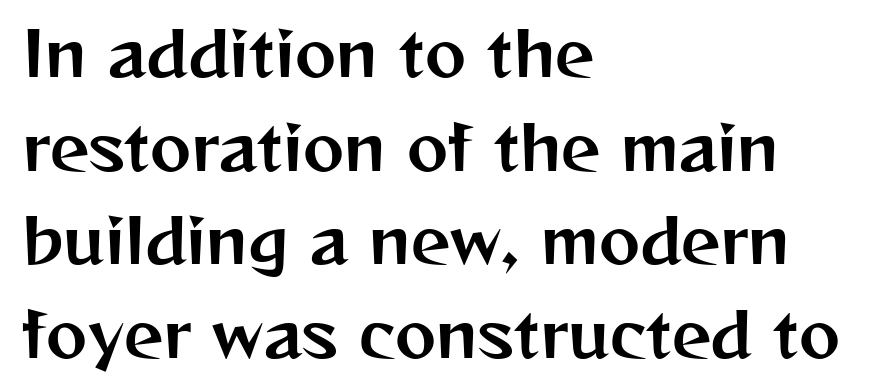
Check where the strokes stop: nothing finishes them off — pure sans. This sample has the flowing, uneven cadence of proportional lettering. The typography opts for an upright posture over an oblique one. Nobody touched the tracking dial on this one. The rows are spaced the way most documents space them.
